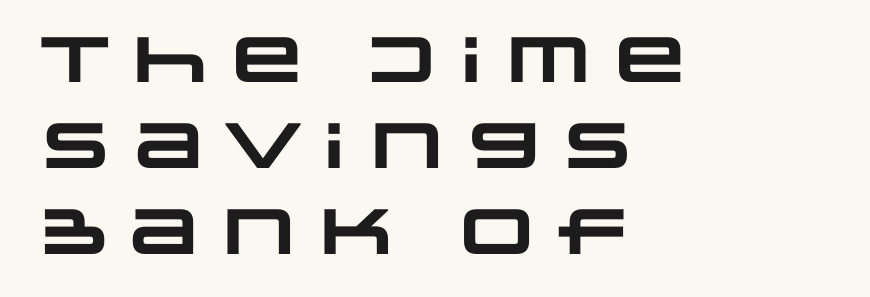
Beneath every word, the page is bare. Letter spacing: default. Vertical spacing — default. What kind of face is this? One without serifs — a sans. The face used here is proportionally spaced, like ordinary book or web type.
